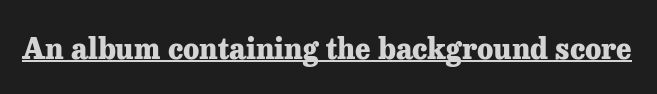
Compared with typical body copy, the letter spacing here is the same. Stroke terminals: seriffed. Italic: no, the glyphs are upright roman. Varying glyph widths throughout — classic text-font behaviour. The typesetter has applied underlining to the passage shown.
